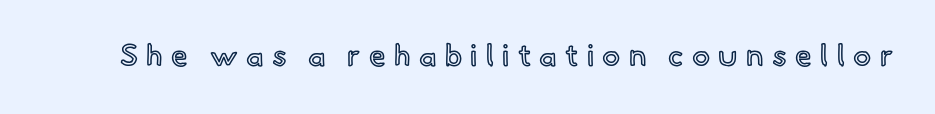
Ordinary non-slanted type is in use. This sample has the flowing, uneven cadence of proportional lettering. Spacing between characters has been opened up far beyond the box default. Underlining? Definitely not there.
